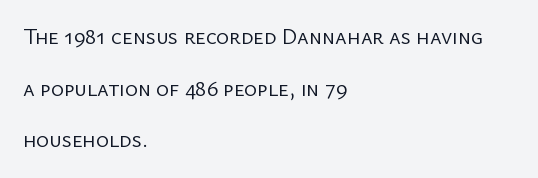
The image shows 22 px text type, upright; set left-aligned, loose line spacing (2.35x), normal letter spacing, not underlined.
